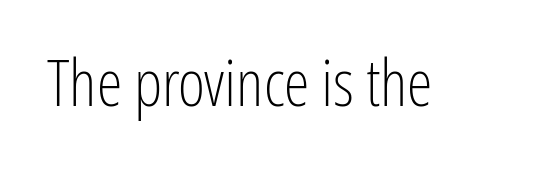
These lines are rendered in a variable-pitch font. Heft: none added — not bold. Glyph-to-glyph distance matches everyday printed text. Every stem runs plumb, perpendicular to the baseline.
